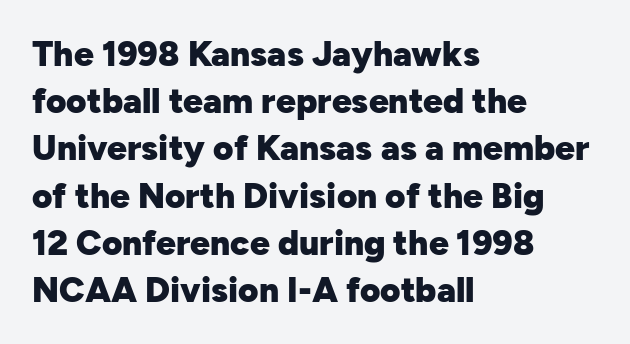
The image shows 35 px heavy sans-serif type, upright; set left-aligned, normal line spacing (1.35x), normal letter spacing, not underlined; low stroke contrast and a medium x-height.
